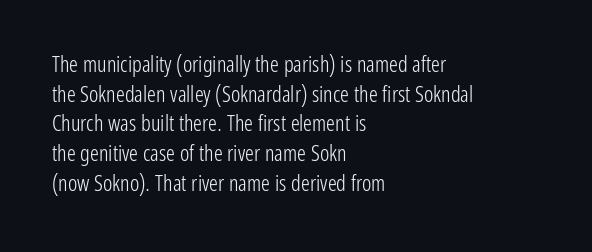
Unmarked baselines from the first word to the last. The designer left line spacing at the default. The rendering anchors every line to the left-hand side. The gaps between neighbouring characters are ordinary and unremarkable. The type sits square on the baseline with zero lean.
